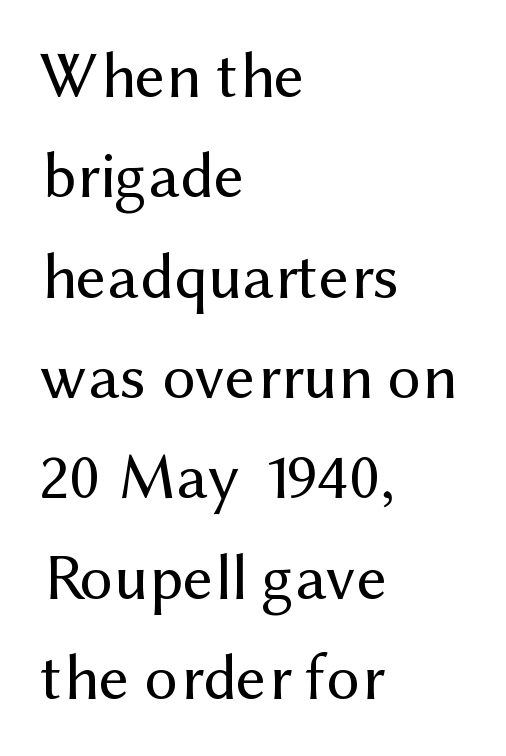
The typography opts for an upright posture over an oblique one. The rendering uses natural spacing where letterforms have individual widths. Type style note: lacks serifs. Regular leading. Plain, unruled lines of type.
